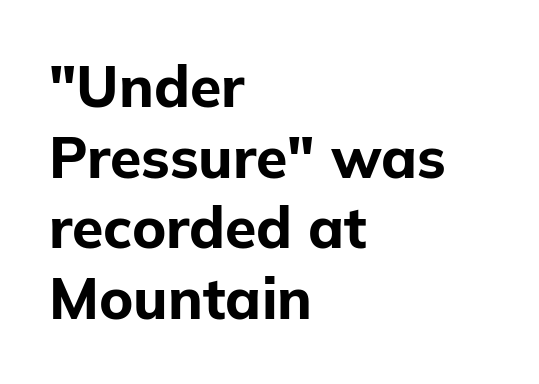
{"serif": "no", "italic": "no", "bold": "yes", "weight": "bold", "width": "normal", "stroke_contrast": "low", "x_height": "medium", "monospaced": "no", "underline": "no", "align": "left", "line_spacing_ratio": 1.24, "letter_spacing": "normal", "letter_spacing_em": 0.0, "glyph_px": 57}
